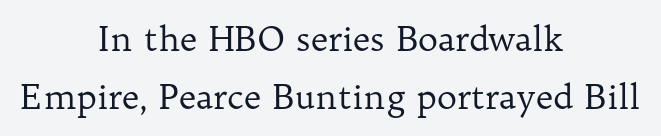
{"serif": "yes", "italic": "no", "bold": "no", "weight": "regular", "width": "normal", "stroke_contrast": "low", "x_height": "medium", "monospaced": "no", "underline": "no", "align": "center", "line_spacing_ratio": 1.72, "letter_spacing": "normal", "letter_spacing_em": 0.0, "glyph_px": 34}
